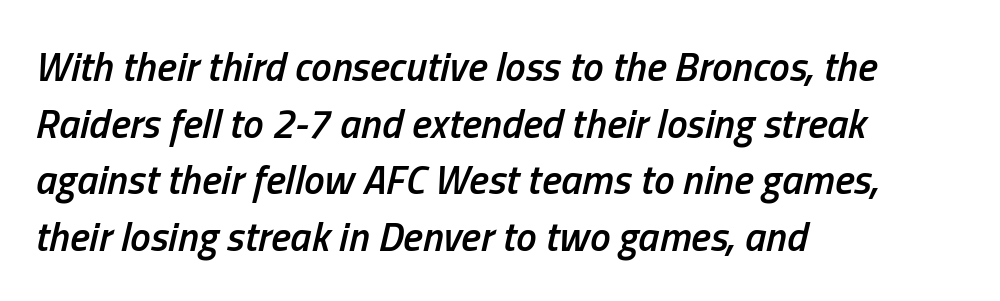
{"italic": "yes", "lean": "right", "slant_degrees": 13, "bold": "semi", "weight": "semibold", "width": "condensed", "stroke_contrast": "low", "x_height": "medium", "monospaced": "no", "underline": "no", "align": "left", "line_spacing": "normal", "line_spacing_ratio": 1.38, "letter_spacing": "normal", "letter_spacing_em": 0.0, "glyph_px": 41}
